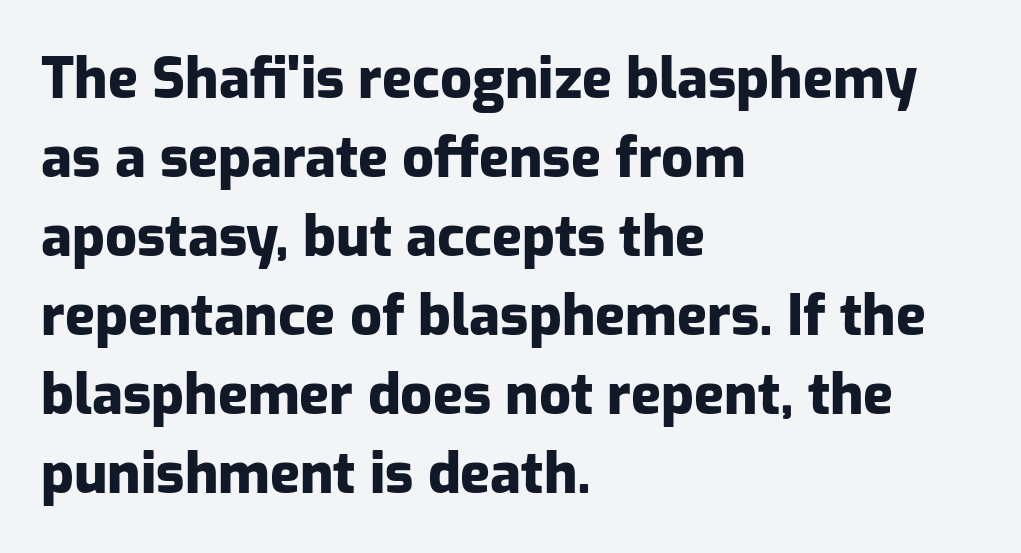
The line texture is even and compact thanks to regular tracking. The block of text has a typical density, with ordinary space between rows. Every row of glyphs begins at an identical x-position on the left. In terms of letterform style, serifs are entirely absent. Here the designer chose a conventional face with non-uniform glyph widths. Descender tails drop into unmarked territory.
